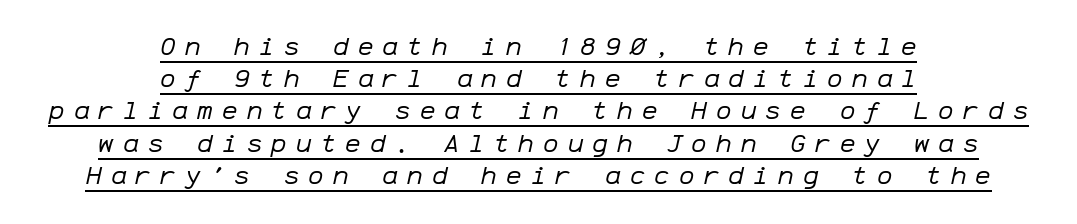
{"italic": "yes", "lean": "right", "slant_degrees": 12, "bold": "no", "underline": "yes", "align": "center", "line_spacing_ratio": 1.24, "letter_spacing": "wide", "letter_spacing_em": 0.35, "glyph_px": 26}
